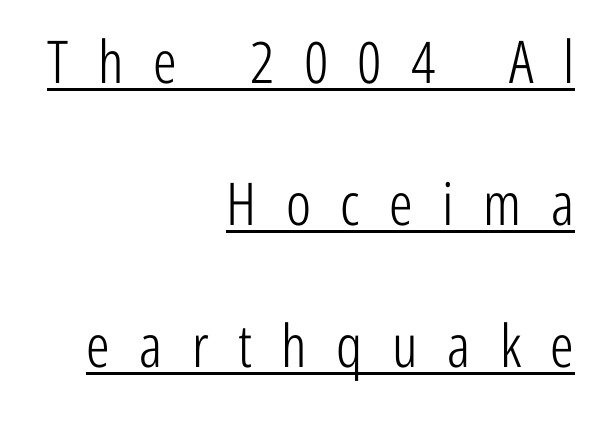
The image shows 59 px light, condensed sans-serif type, upright; set right-aligned, loose line spacing (2.41x), unusually wide letter spacing (+0.5 em), underlined; low stroke contrast and a medium x-height.
